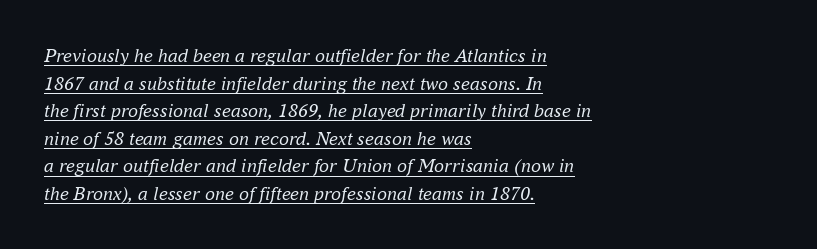
The image shows 20 px text type, italic (leaning right); set left-aligned, normal line spacing (1.38x), normal letter spacing, underlined.
